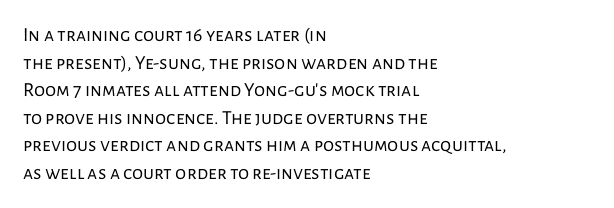
{"italic": "no", "bold": "no", "underline": "no", "align": "left", "line_spacing": "normal", "line_spacing_ratio": 1.38, "letter_spacing": "normal", "letter_spacing_em": 0.0, "glyph_px": 20}
